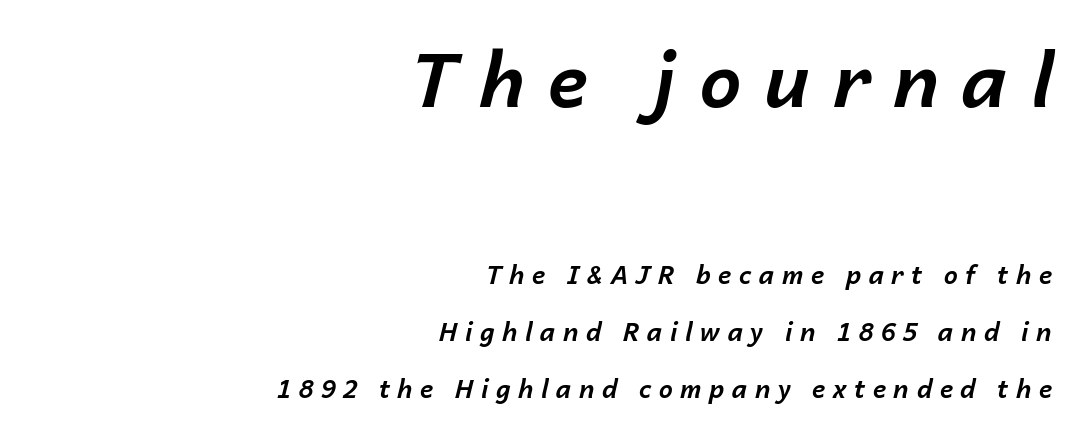
The initial chunk of copy outweighs the following chunk in type size. The ragged edge is on the left, which tells us the setting is flush right. Leading: increased. The words here are not underlined.
